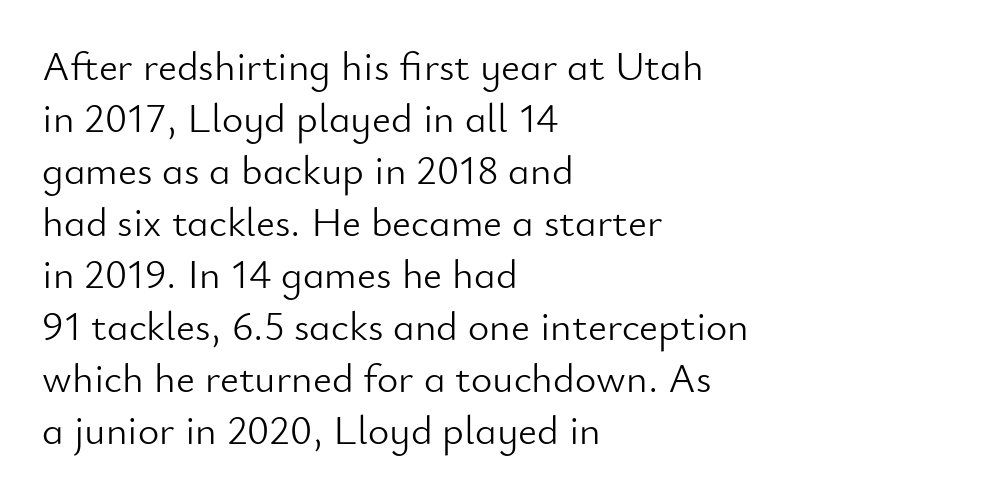
{"serif": "no", "italic": "no", "bold": "no", "weight": "light", "width": "normal", "stroke_contrast": "low", "x_height": "small", "monospaced": "no", "underline": "no", "align": "left", "line_spacing": "normal", "line_spacing_ratio": 1.27, "letter_spacing": "normal", "letter_spacing_em": 0.0, "glyph_px": 41}
